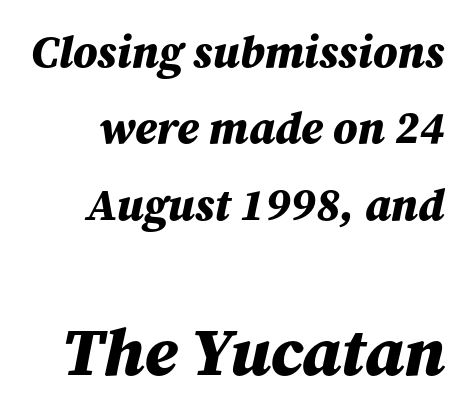
Q: Is the text bold? A: Yes.
Q: Is the text italic (slanted)? A: Yes, it leans right by about 12 degrees.
Q: Is the text underlined? A: No.
Q: How is the paragraph aligned? A: Right-aligned.
Q: Is the spacing between letters normal or unusually wide? A: Normal.
Q: Is the spacing between lines tight, normal or loose? A: Normal.
Q: Which block of text is set in a larger size, the first (top) or the second (bottom)? A: The second (bottom) one.
Q: Width (condensed, normal, or wide)? A: Normal.
Q: Stroke contrast? A: Medium.
Q: x-height? A: Medium.
Q: Monospaced? A: No.
